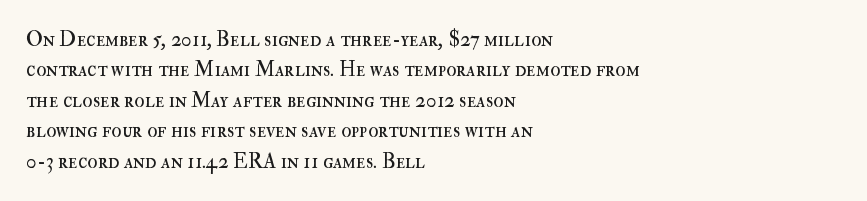
The image shows 21 px text type, upright; set left-aligned, normal line spacing (1.45x), normal letter spacing, not underlined.
